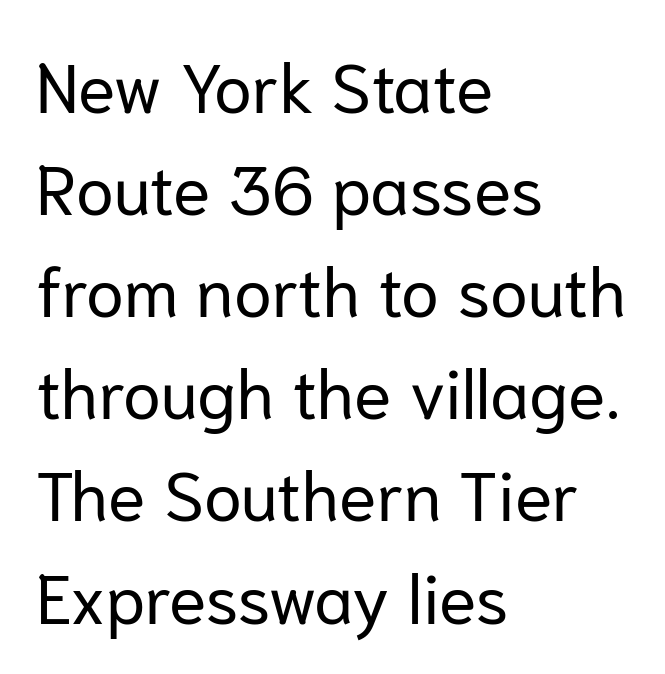
{"serif": "no", "italic": "no", "bold": "no", "weight": "regular", "width": "normal", "stroke_contrast": "low", "x_height": "medium", "monospaced": "no", "underline": "no", "align": "left", "line_spacing": "normal", "line_spacing_ratio": 1.48, "letter_spacing": "normal", "letter_spacing_em": 0.0, "glyph_px": 69}
